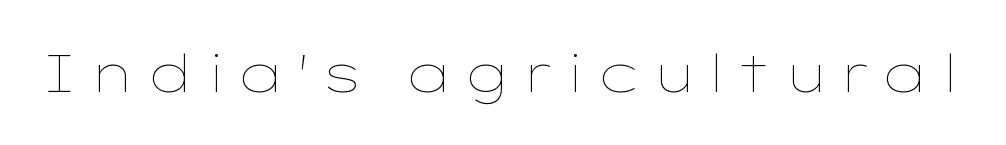
The image shows 52 px thin, wide type, upright; set not underlined; low stroke contrast and a medium x-height.
